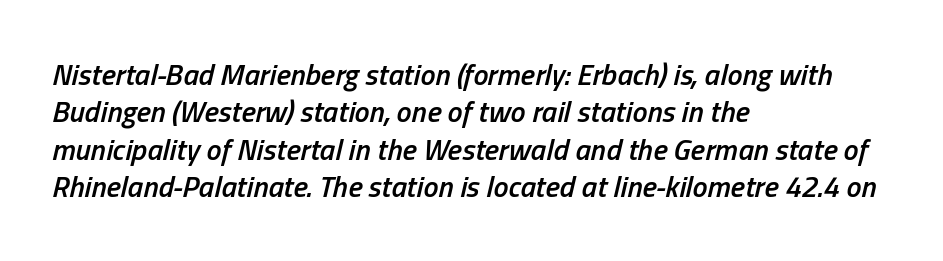
{"italic": "yes", "lean": "right", "slant_degrees": 13, "bold": "semi", "weight": "semibold", "width": "condensed", "stroke_contrast": "low", "x_height": "medium", "monospaced": "no", "underline": "no", "align": "left", "line_spacing": "normal", "line_spacing_ratio": 1.25, "letter_spacing": "normal", "letter_spacing_em": 0.0, "glyph_px": 30}
